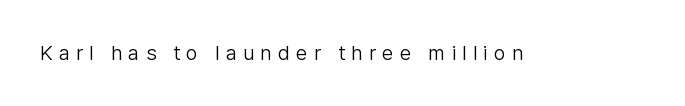
The image shows 21 px text type, upright; set unusually wide letter spacing (+0.29 em), not underlined.
